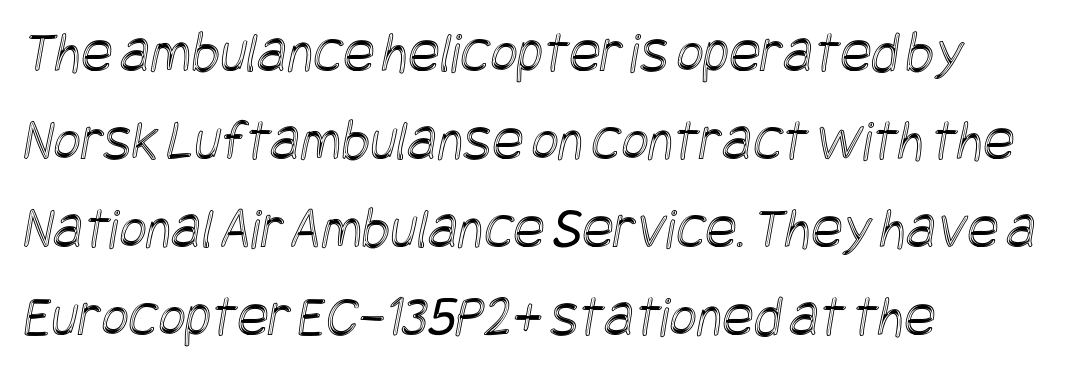
Line starts are locked; line ends wander. Beneath every word, the page is bare. The face used here is rendered with its standard letterfit. The lines sit at an ordinary, default distance from one another.
